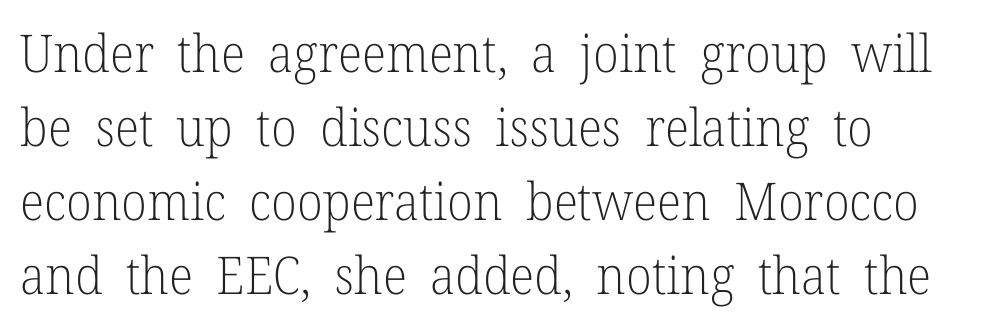
{"serif": "yes", "italic": "no", "bold": "no", "weight": "light", "width": "normal", "stroke_contrast": "low", "x_height": "medium", "monospaced": "no", "underline": "no", "align": "left", "line_spacing": "normal", "line_spacing_ratio": 1.42, "letter_spacing": "normal", "letter_spacing_em": 0.0, "glyph_px": 52}
